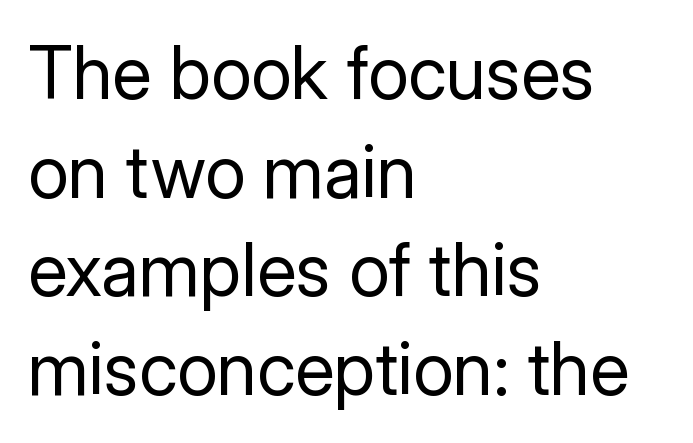
{"serif": "no", "italic": "no", "bold": "no", "weight": "regular", "width": "normal", "stroke_contrast": "low", "x_height": "medium", "monospaced": "no", "underline": "no", "align": "left", "line_spacing": "normal", "line_spacing_ratio": 1.35, "letter_spacing": "normal", "letter_spacing_em": 0.0, "glyph_px": 73}
